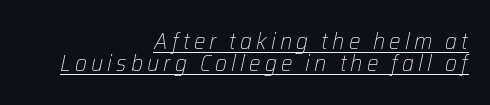
One-word summary of the alignment: right. Posture: slanted. Is the type heavy? It reads as light-to-regular instead. The typesetter has applied underlining to the passage shown.
